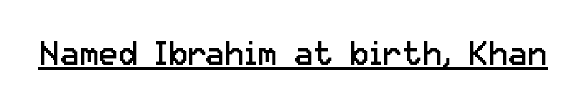
The image shows 33 px regular-weight sans-serif type, upright; set normal letter spacing, underlined; low stroke contrast and a medium x-height.
